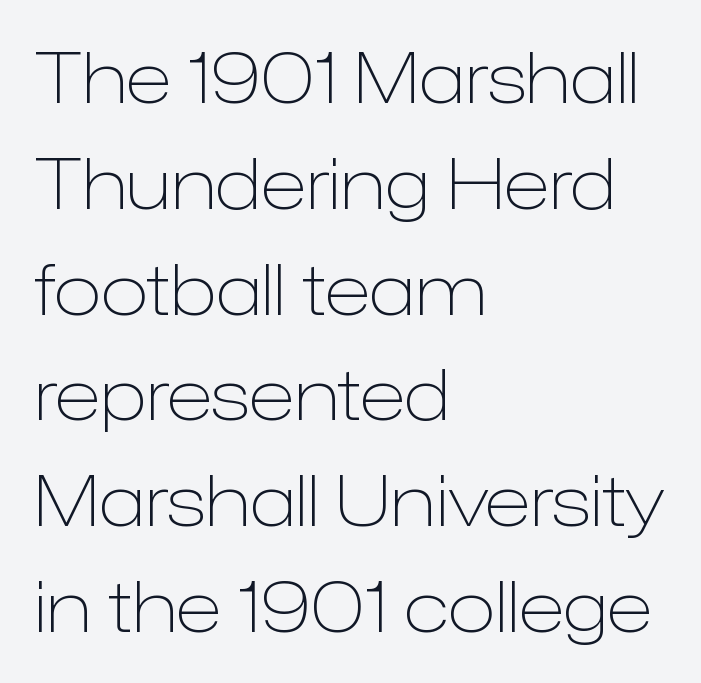
The image shows 71 px light sans-serif type, upright; set left-aligned, normal line spacing (1.49x), normal letter spacing, not underlined; low stroke contrast and a medium x-height.
